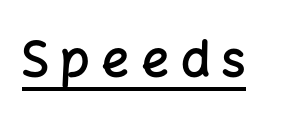
The image shows 49 px semibold sans-serif type, upright; set unusually wide letter spacing (+0.23 em), underlined; low stroke contrast and a medium x-height.
